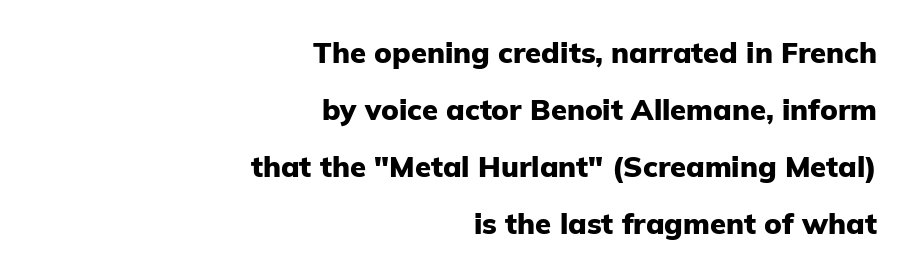
The image shows 29 px heavy sans-serif type, upright; set right-aligned, loose line spacing (1.97x), normal letter spacing, not underlined; low stroke contrast and a medium x-height.
